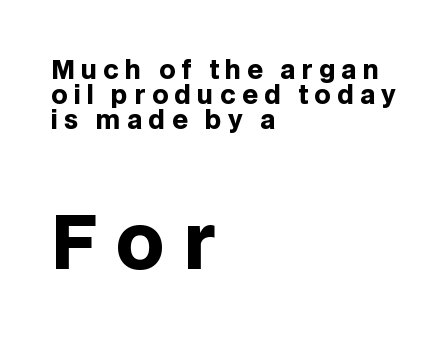
{"serif": "no", "italic": "no", "bold": "yes", "weight": "heavy", "width": "normal", "stroke_contrast": "low", "x_height": "large", "monospaced": "no", "underline": "no", "align": "left", "line_spacing": "tight", "line_spacing_ratio": 1.0, "letter_spacing": "wide", "letter_spacing_em": 0.25, "larger_block": "second", "size_ratio": 3.0, "glyph_px": 75}
